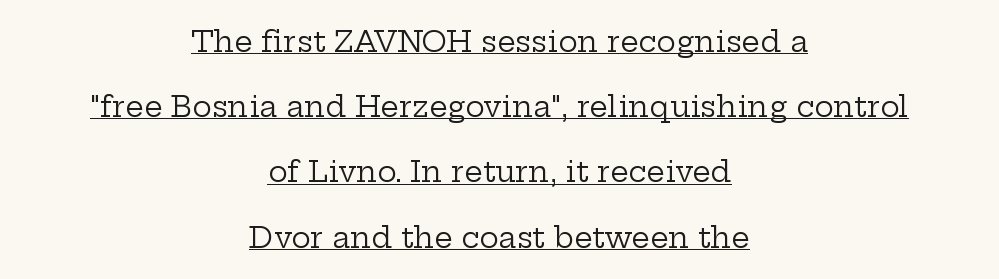
{"serif": "yes", "italic": "no", "bold": "no", "weight": "regular", "width": "wide", "stroke_contrast": "low", "x_height": "medium", "monospaced": "no", "underline": "yes", "align": "center", "line_spacing": "loose", "line_spacing_ratio": 2.25, "letter_spacing": "normal", "letter_spacing_em": 0.0, "glyph_px": 29}
